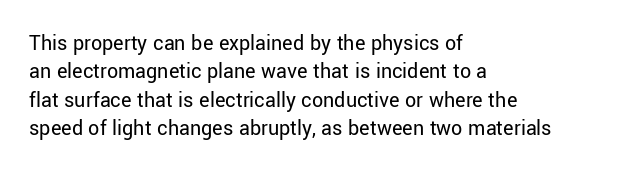
The image shows 22 px text type, upright; set left-aligned, normal line spacing (1.29x), normal letter spacing, not underlined.
